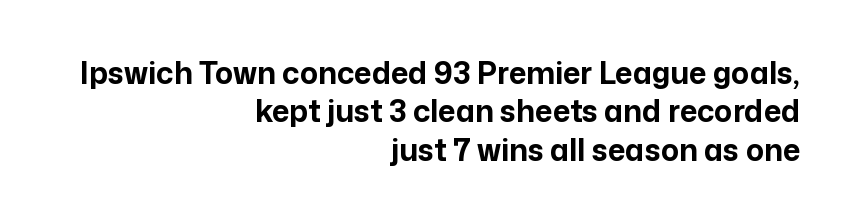
The image shows 30 px bold sans-serif type, upright; set right-aligned, normal line spacing (1.28x), normal letter spacing, not underlined; low stroke contrast and a medium x-height.
